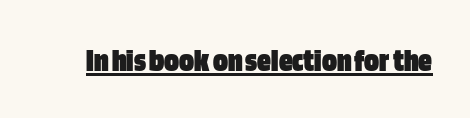
A sans-serif font was chosen for this passage. The horizontal fit of the characters is conventional and even. You could not count columns in this text — the font is proportionally spaced. You'd pick this weight for a headline — it's a proper bold. The letters stand upright; this is a roman face.
